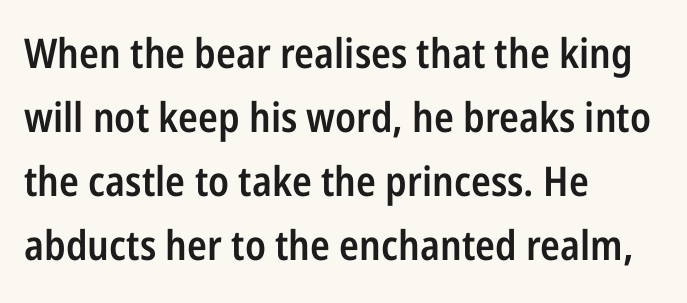
Q: Is the text bold? A: Semi-bold.
Q: Is the text italic (slanted)? A: No, it is upright.
Q: Is the typeface a serif or a sans-serif typeface? A: Sans-serif.
Q: Is the text underlined? A: No.
Q: How is the paragraph aligned? A: Left-aligned.
Q: Is the spacing between letters normal or unusually wide? A: Normal.
Q: Is the spacing between lines tight, normal or loose? A: Normal.
Q: Width (condensed, normal, or wide)? A: Condensed.
Q: Stroke contrast? A: Low.
Q: x-height? A: Medium.
Q: Monospaced? A: No.
